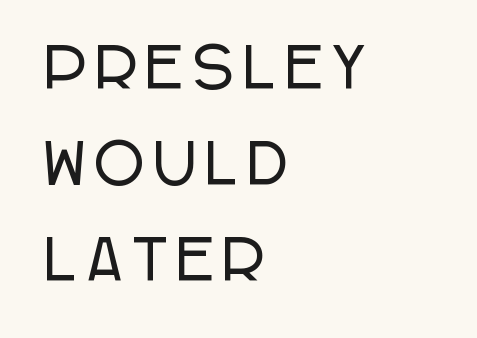
Q: Is the text italic (slanted)? A: No, it is upright.
Q: Is the typeface a serif or a sans-serif typeface? A: Sans-serif.
Q: Is the text underlined? A: No.
Q: How is the paragraph aligned? A: Left-aligned.
Q: Width (condensed, normal, or wide)? A: Condensed.
Q: Stroke contrast? A: Low.
Q: x-height? A: Large.
Q: Monospaced? A: No.
